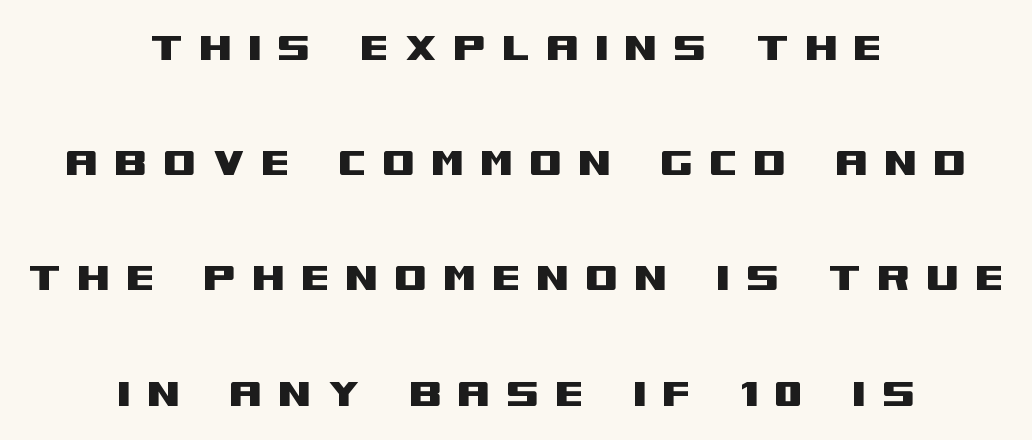
The image shows 48 px wide sans-serif type, upright; set centered, loose line spacing (2.4x), unusually wide letter spacing (+0.32 em), not underlined; medium stroke contrast and a large x-height.
